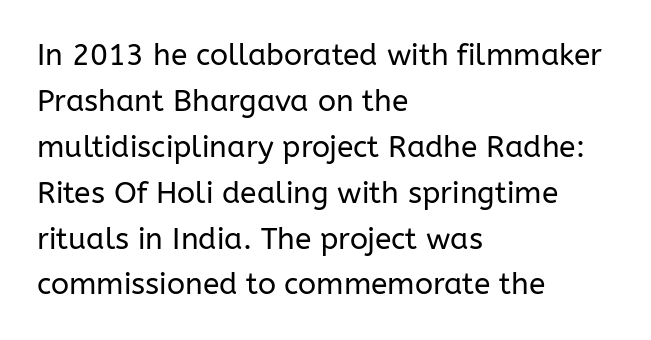
The image shows 30 px regular-weight sans-serif type, upright; set left-aligned, normal line spacing (1.53x), normal letter spacing, not underlined; low stroke contrast and a medium x-height.
